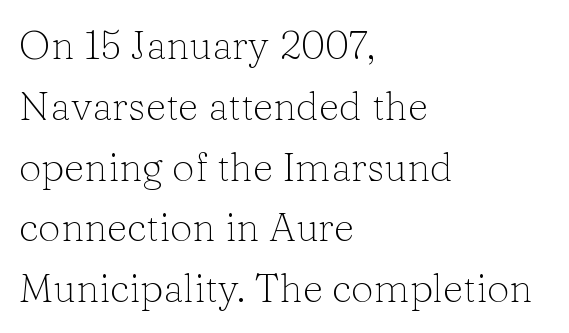
{"serif": "yes", "italic": "no", "bold": "no", "weight": "light", "width": "normal", "stroke_contrast": "low", "x_height": "medium", "monospaced": "no", "underline": "no", "align": "left", "line_spacing": "normal", "line_spacing_ratio": 1.52, "letter_spacing": "normal", "letter_spacing_em": 0.0, "glyph_px": 40}
